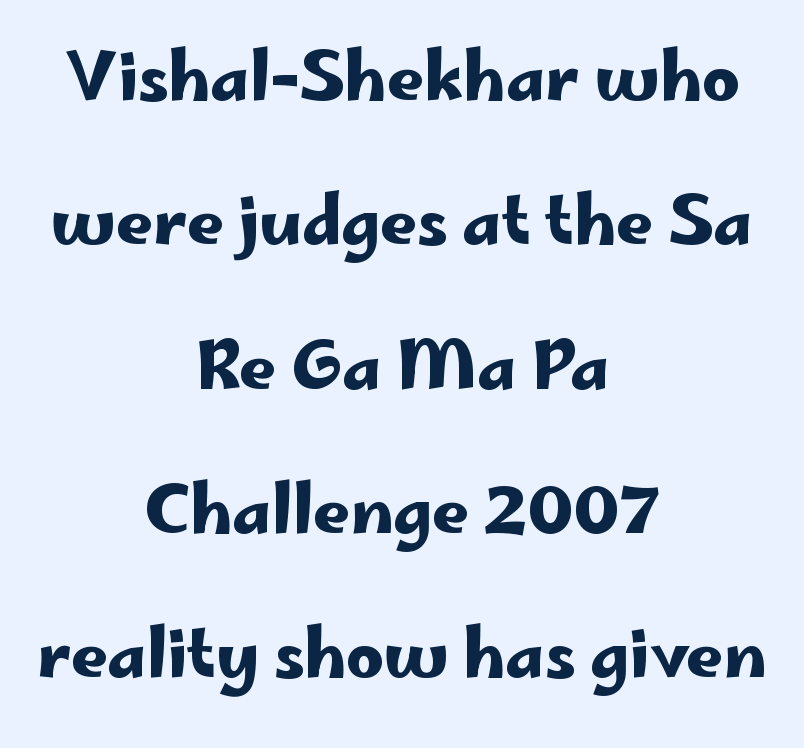
Q: Is the text italic (slanted)? A: No, it is upright.
Q: Is the typeface a serif or a sans-serif typeface? A: Sans-serif.
Q: Is the text underlined? A: No.
Q: How is the paragraph aligned? A: Centered.
Q: Is the spacing between letters normal or unusually wide? A: Normal.
Q: Is the spacing between lines tight, normal or loose? A: Loose.
Q: Width (condensed, normal, or wide)? A: Wide.
Q: Stroke contrast? A: Low.
Q: x-height? A: Small.
Q: Monospaced? A: No.
